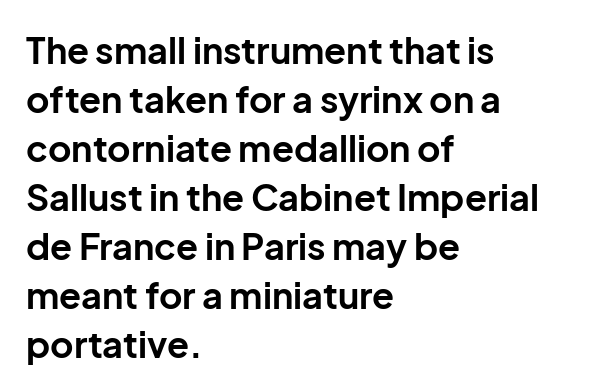
{"serif": "no", "italic": "no", "bold": "yes", "weight": "bold", "width": "normal", "stroke_contrast": "low", "x_height": "medium", "monospaced": "no", "underline": "no", "align": "left", "line_spacing": "normal", "line_spacing_ratio": 1.36, "letter_spacing": "normal", "letter_spacing_em": 0.0, "glyph_px": 36}
